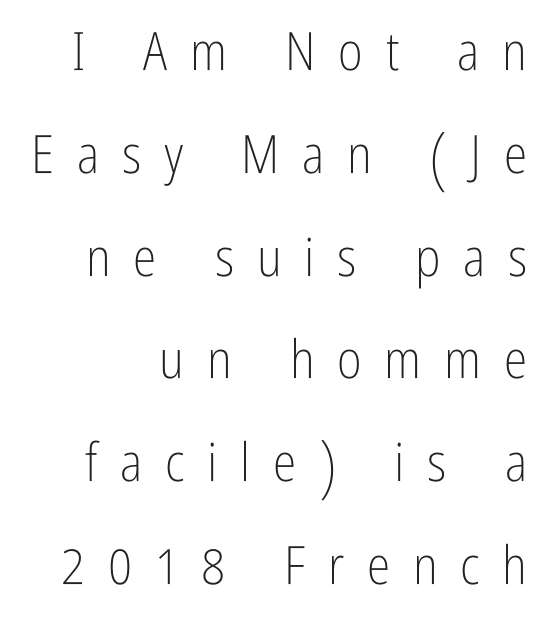
The image shows 53 px light, condensed sans-serif type, upright; set loose line spacing (1.94x), unusually wide letter spacing (+0.43 em), not underlined; low stroke contrast and a medium x-height.
